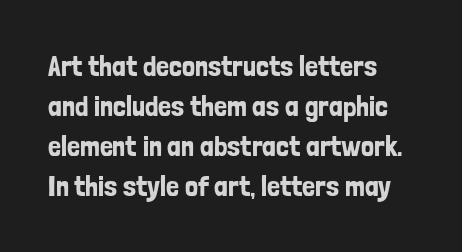
The image shows 29 px condensed sans-serif type, upright; set left-aligned, normal line spacing (1.38x), normal letter spacing, not underlined; low stroke contrast and a medium x-height.
